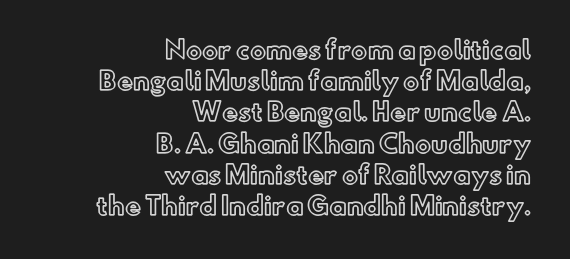
The image shows 24 px text type, upright; set right-aligned, normal line spacing (1.3x), normal letter spacing, not underlined.
